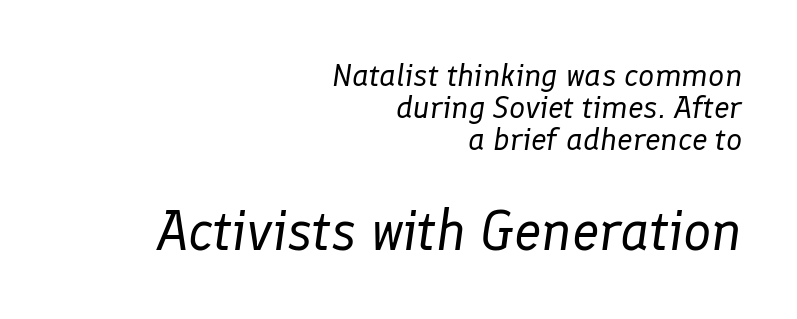
Q: Is the text bold? A: No.
Q: Is the text italic (slanted)? A: Yes, it leans right by about 8 degrees.
Q: Is the text underlined? A: No.
Q: How is the paragraph aligned? A: Right-aligned.
Q: Is the spacing between letters normal or unusually wide? A: Normal.
Q: Is the spacing between lines tight, normal or loose? A: Tight.
Q: Which block of text is set in a larger size, the first (top) or the second (bottom)? A: The second (bottom) one.
Q: Width (condensed, normal, or wide)? A: Normal.
Q: Stroke contrast? A: Low.
Q: x-height? A: Medium.
Q: Monospaced? A: No.
